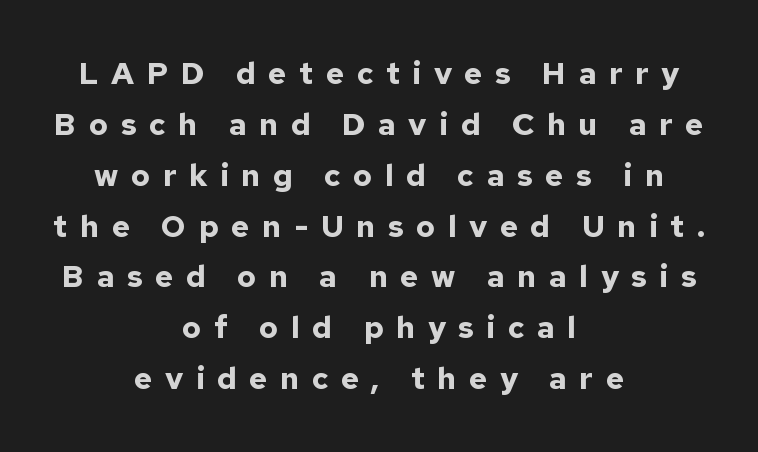
Q: Is the text bold? A: Yes.
Q: Is the text italic (slanted)? A: No, it is upright.
Q: Is the typeface a serif or a sans-serif typeface? A: Sans-serif.
Q: Is the text underlined? A: No.
Q: How is the paragraph aligned? A: Centered.
Q: Is the spacing between letters normal or unusually wide? A: Unusually wide.
Q: Is the spacing between lines tight, normal or loose? A: Normal.
Q: Width (condensed, normal, or wide)? A: Normal.
Q: Stroke contrast? A: Low.
Q: x-height? A: Medium.
Q: Monospaced? A: No.
